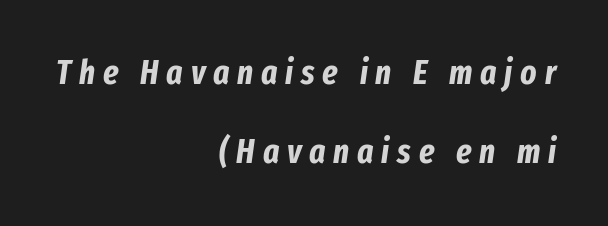
{"italic": "yes", "lean": "right", "slant_degrees": 8, "bold": "yes", "weight": "bold", "width": "condensed", "stroke_contrast": "low", "x_height": "medium", "monospaced": "no", "underline": "no", "align": "right", "line_spacing": "loose", "line_spacing_ratio": 2.33, "letter_spacing": "wide", "letter_spacing_em": 0.23, "glyph_px": 34}
